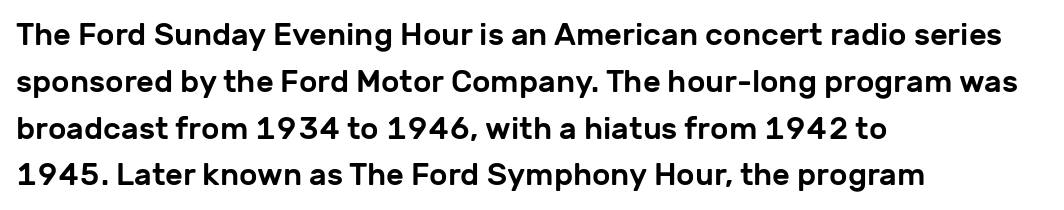
Q: Is the text italic (slanted)? A: No, it is upright.
Q: Is the typeface a serif or a sans-serif typeface? A: Sans-serif.
Q: Is the text underlined? A: No.
Q: How is the paragraph aligned? A: Left-aligned.
Q: Is the spacing between letters normal or unusually wide? A: Normal.
Q: Is the spacing between lines tight, normal or loose? A: Normal.
Q: Width (condensed, normal, or wide)? A: Normal.
Q: Stroke contrast? A: Low.
Q: x-height? A: Medium.
Q: Monospaced? A: No.
